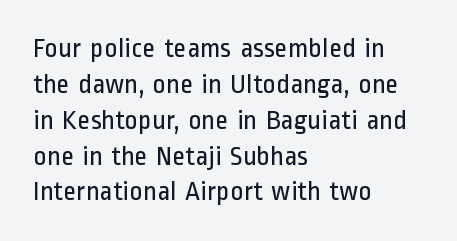
Q: Is the text bold? A: No.
Q: Is the text italic (slanted)? A: No, it is upright.
Q: Is the typeface a serif or a sans-serif typeface? A: Sans-serif.
Q: Is the text underlined? A: No.
Q: How is the paragraph aligned? A: Left-aligned.
Q: Is the spacing between letters normal or unusually wide? A: Normal.
Q: Is the spacing between lines tight, normal or loose? A: Normal.
Q: Width (condensed, normal, or wide)? A: Condensed.
Q: Stroke contrast? A: Low.
Q: x-height? A: Medium.
Q: Monospaced? A: No.
